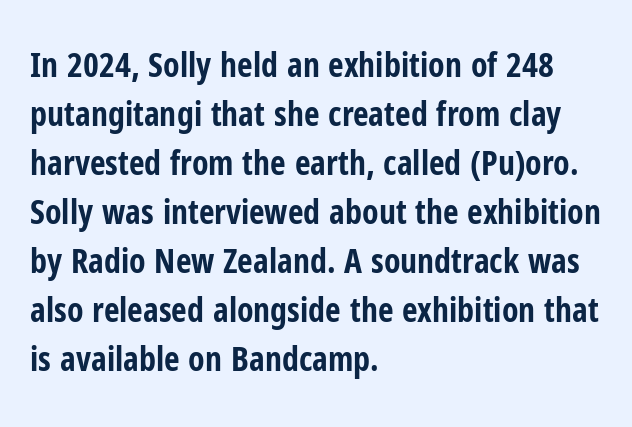
The glyphs have the mass of a bold cut. The letters stand straight up with perfectly vertical stems. You could not count columns in this text — the font is proportionally spaced. Quick note: interline space is typical. Glance below the letters and you will spot only blank space.
